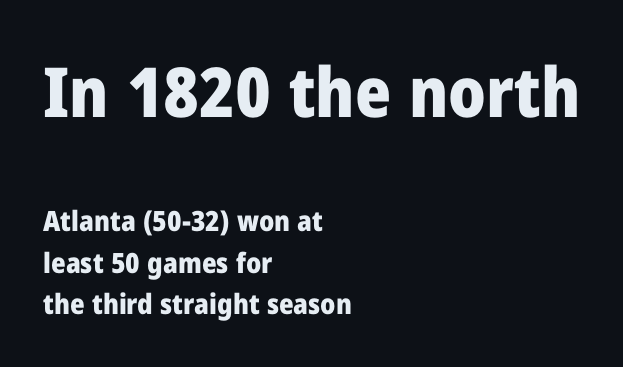
Q: Is the text bold? A: Yes.
Q: Is the text italic (slanted)? A: No, it is upright.
Q: Is the typeface a serif or a sans-serif typeface? A: Sans-serif.
Q: Is the text underlined? A: No.
Q: How is the paragraph aligned? A: Left-aligned.
Q: Is the spacing between letters normal or unusually wide? A: Normal.
Q: Is the spacing between lines tight, normal or loose? A: Normal.
Q: Which block of text is set in a larger size, the first (top) or the second (bottom)? A: The first (top) one.
Q: Width (condensed, normal, or wide)? A: Normal.
Q: Stroke contrast? A: Low.
Q: x-height? A: Medium.
Q: Monospaced? A: No.
